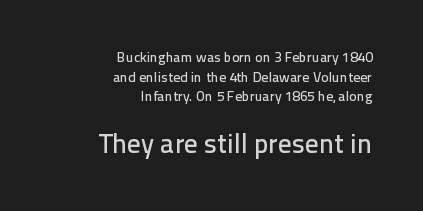
The image shows 27 px text type, upright; set right-aligned, normal line spacing (1.41x), normal letter spacing, not underlined; the second (bottom) block is 1.93x larger.
